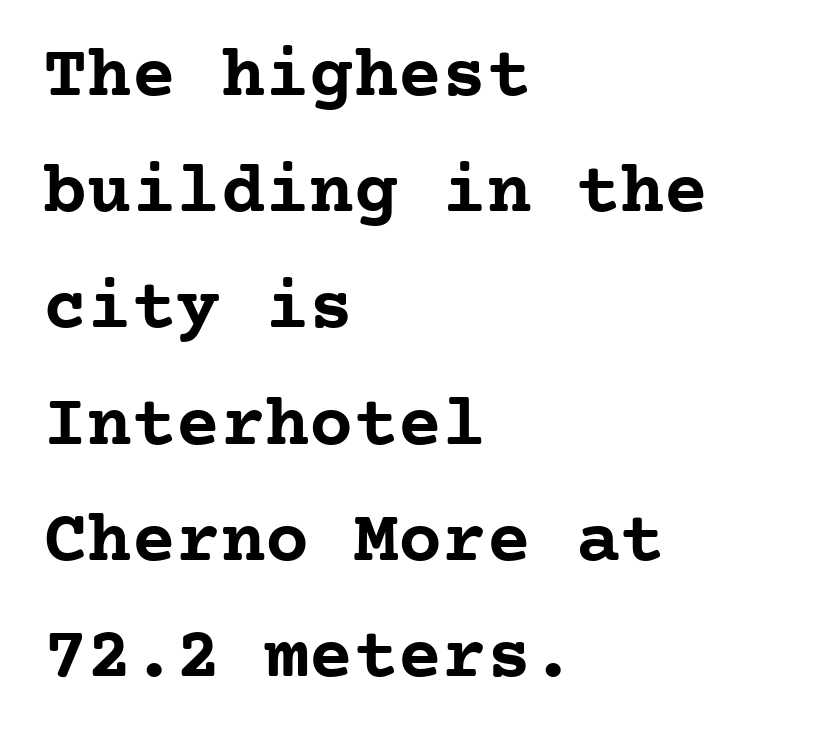
Q: Is the text bold? A: Yes.
Q: Is the text italic (slanted)? A: No, it is upright.
Q: Is the typeface a serif or a sans-serif typeface? A: Serif.
Q: Is the text underlined? A: No.
Q: How is the paragraph aligned? A: Left-aligned.
Q: Is the spacing between letters normal or unusually wide? A: Normal.
Q: Is the spacing between lines tight, normal or loose? A: Normal.
Q: Width (condensed, normal, or wide)? A: Normal.
Q: Stroke contrast? A: Low.
Q: x-height? A: Medium.
Q: Monospaced? A: Yes.
